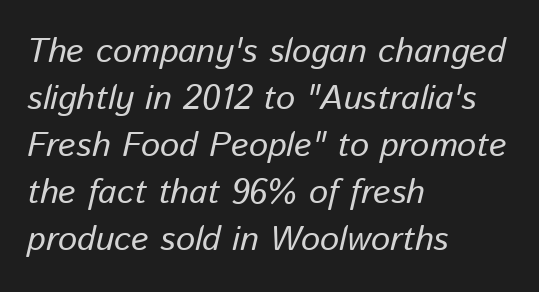
Do the characters align in a grid? No, the font is proportional. Line spacing here is normal. Heaviness? Minimal to ordinary, like unemphasized prose. Every character sits at an angle, as italics do.
